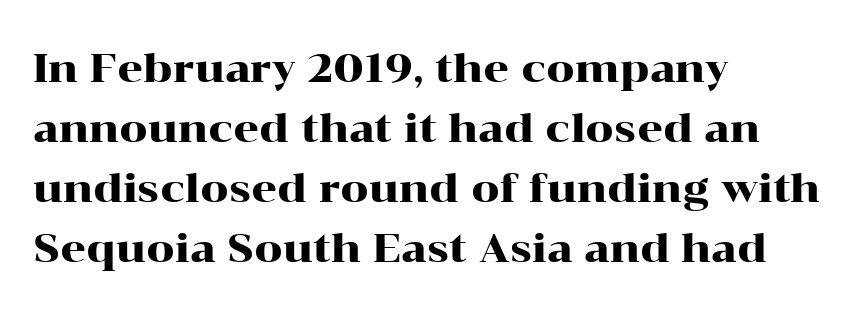
{"serif": "yes", "italic": "no", "width": "wide", "stroke_contrast": "high", "x_height": "medium", "monospaced": "no", "underline": "no", "align": "left", "line_spacing": "normal", "line_spacing_ratio": 1.5, "letter_spacing": "normal", "letter_spacing_em": 0.0, "glyph_px": 40}
